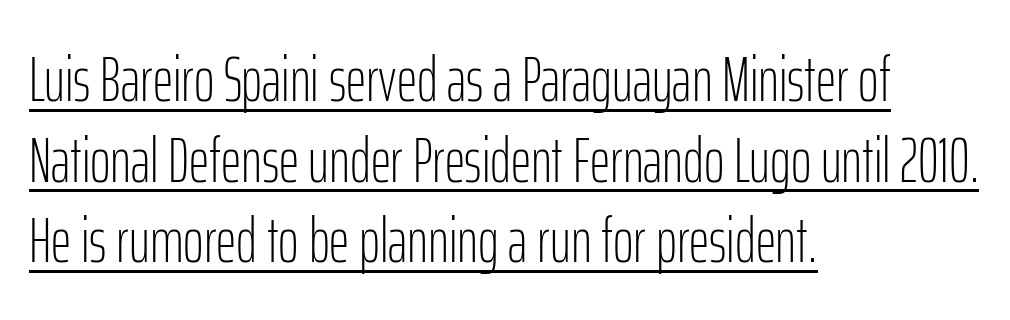
Q: Is the text bold? A: No.
Q: Is the text italic (slanted)? A: No, it is upright.
Q: Is the typeface a serif or a sans-serif typeface? A: Sans-serif.
Q: Is the text underlined? A: Yes.
Q: How is the paragraph aligned? A: Left-aligned.
Q: Is the spacing between letters normal or unusually wide? A: Normal.
Q: Is the spacing between lines tight, normal or loose? A: Normal.
Q: Width (condensed, normal, or wide)? A: Condensed.
Q: Stroke contrast? A: Low.
Q: x-height? A: Medium.
Q: Monospaced? A: No.
